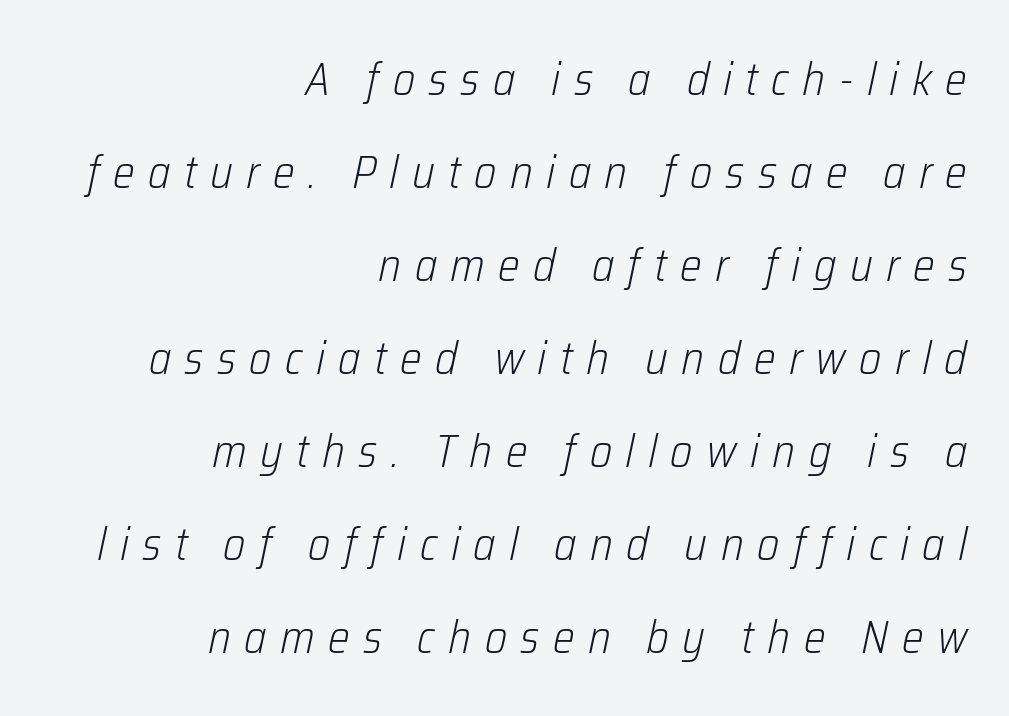
Compared with a typical body face, this is equally light or lighter still. Type without underlining. This is oblique type, the kind used for emphasis or titles. A typesetter would call this leading open, well beyond the default. Between one letter and the next there's a generous, obvious gap.
